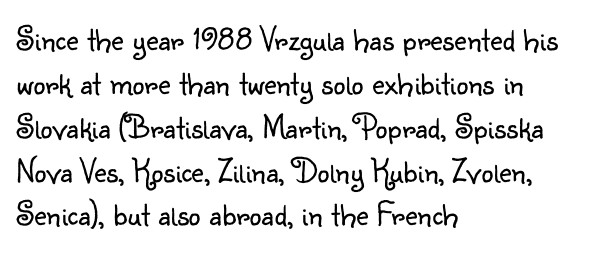
Q: Is the text bold? A: No.
Q: Is the text italic (slanted)? A: No, it is upright.
Q: Is the typeface a serif or a sans-serif typeface? A: Sans-serif.
Q: Is the text underlined? A: No.
Q: How is the paragraph aligned? A: Left-aligned.
Q: Is the spacing between letters normal or unusually wide? A: Normal.
Q: Is the spacing between lines tight, normal or loose? A: Normal.
Q: Width (condensed, normal, or wide)? A: Normal.
Q: Stroke contrast? A: Low.
Q: x-height? A: Small.
Q: Monospaced? A: No.
